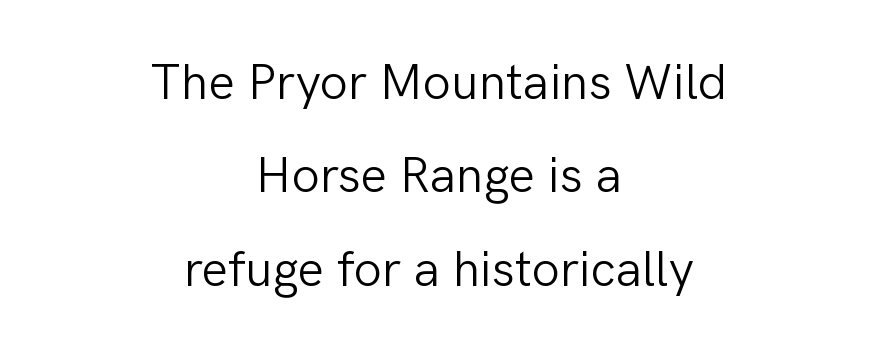
{"serif": "no", "italic": "no", "bold": "no", "weight": "light", "width": "normal", "stroke_contrast": "low", "x_height": "medium", "monospaced": "no", "underline": "no", "align": "center", "line_spacing_ratio": 1.87, "letter_spacing": "normal", "letter_spacing_em": 0.0, "glyph_px": 50}
